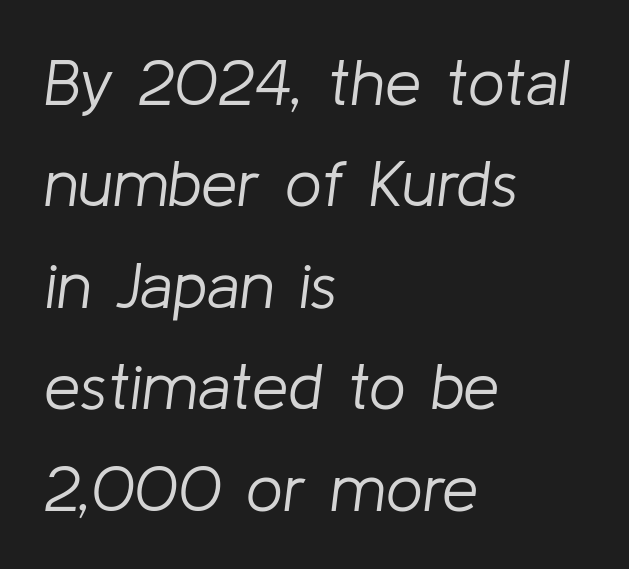
The image shows 65 px light type, italic (leaning right); set left-aligned, normal line spacing (1.56x), normal letter spacing, not underlined; low stroke contrast and a medium x-height.
